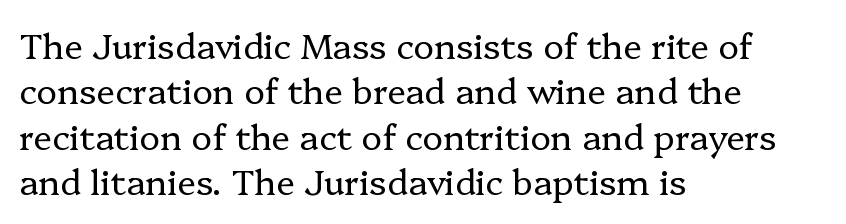
The vertical gap from one line to the next is medium. The lettering holds an erect, upright posture throughout. Check the space under the baseline: it is left empty. A typesetter would call this proportional, since set widths differ per character. If you drew a ruler down the left edge, every line would touch it.
